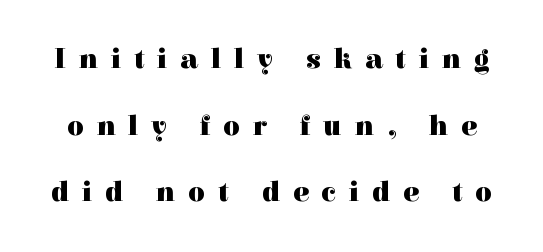
Does the weight exceed regular? Yes, all the way to bold. Quick note: not italic, upright. The type is letterspaced generously, with wide tracking. This block would shrink considerably if given ordinary leading; it's expanded now.
